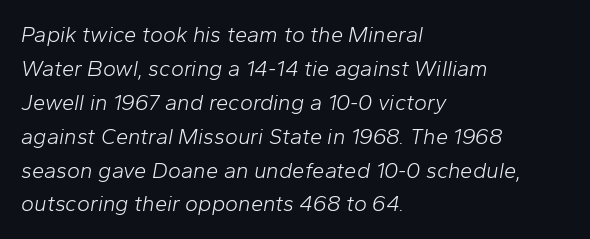
{"italic": "yes", "lean": "right", "slant_degrees": 10, "bold": "no", "underline": "no", "align": "left", "line_spacing": "normal", "line_spacing_ratio": 1.54, "letter_spacing": "normal", "letter_spacing_em": 0.0, "glyph_px": 22}
